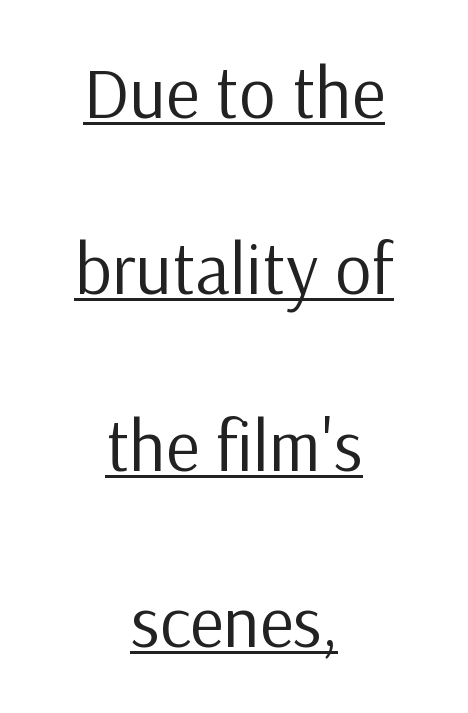
Q: Is the text bold? A: No.
Q: Is the text italic (slanted)? A: No, it is upright.
Q: Is the typeface a serif or a sans-serif typeface? A: Sans-serif.
Q: Is the text underlined? A: Yes.
Q: How is the paragraph aligned? A: Centered.
Q: Is the spacing between letters normal or unusually wide? A: Normal.
Q: Is the spacing between lines tight, normal or loose? A: Loose.
Q: Width (condensed, normal, or wide)? A: Normal.
Q: Stroke contrast? A: Low.
Q: x-height? A: Medium.
Q: Monospaced? A: No.
